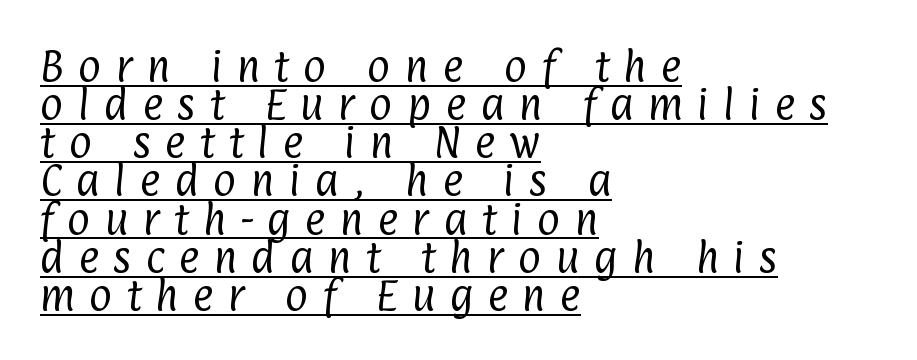
The image shows 35 px regular-weight, condensed sans-serif type; set left-aligned, tight line spacing (1.09x), unusually wide letter spacing (+0.41 em), underlined; low stroke contrast and a medium x-height.
